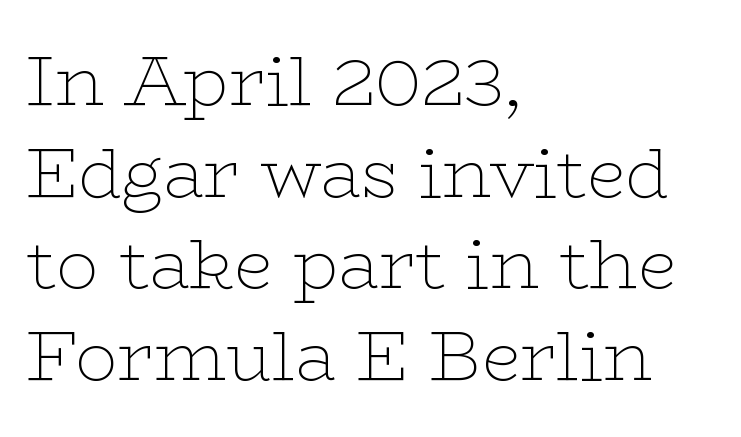
Q: Is the text bold? A: No.
Q: Is the text italic (slanted)? A: No, it is upright.
Q: Is the typeface a serif or a sans-serif typeface? A: Serif.
Q: Is the text underlined? A: No.
Q: How is the paragraph aligned? A: Left-aligned.
Q: Is the spacing between letters normal or unusually wide? A: Normal.
Q: Is the spacing between lines tight, normal or loose? A: Normal.
Q: Width (condensed, normal, or wide)? A: Wide.
Q: Stroke contrast? A: Low.
Q: x-height? A: Medium.
Q: Monospaced? A: No.
